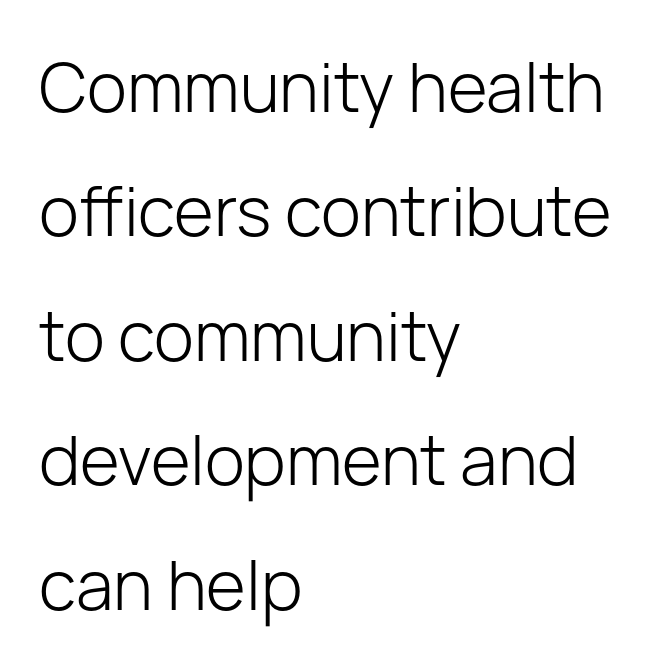
{"serif": "no", "italic": "no", "bold": "no", "weight": "light", "width": "normal", "stroke_contrast": "low", "x_height": "medium", "monospaced": "no", "underline": "no", "align": "left", "line_spacing_ratio": 1.83, "letter_spacing": "normal", "letter_spacing_em": 0.0, "glyph_px": 68}
